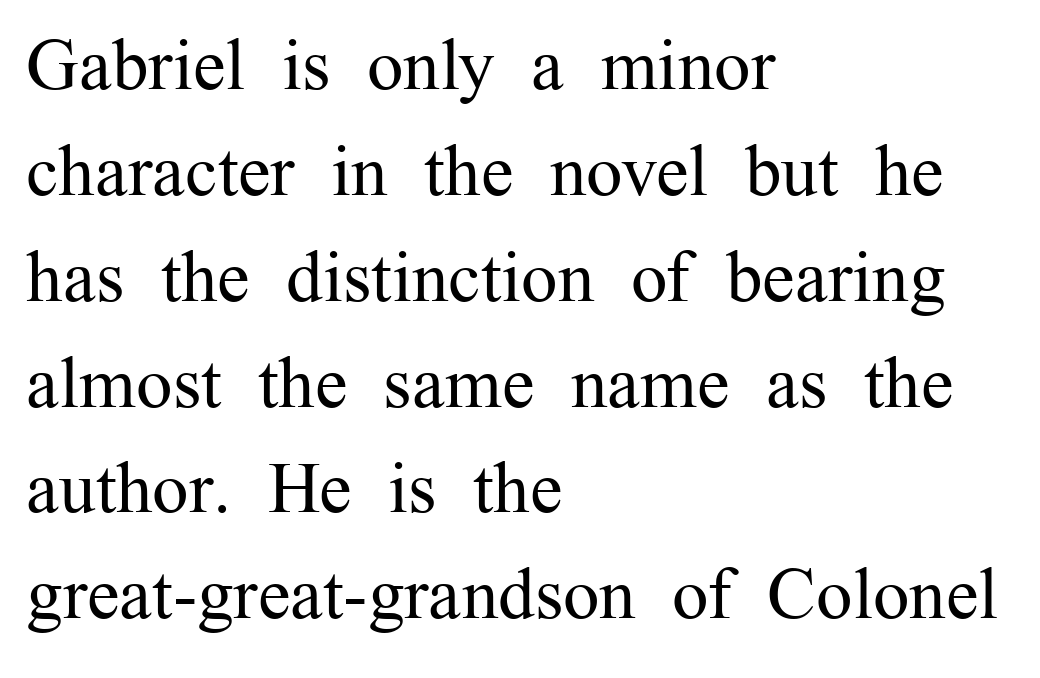
The strokes are not fattened; the text isn't bold. This rendering leaves character spacing at its baseline value. Observe the serifs anchoring each vertical stroke in this sample. The designer left line spacing at the default. The lettering stays uniformly vertical, giving the passage a roman look.
